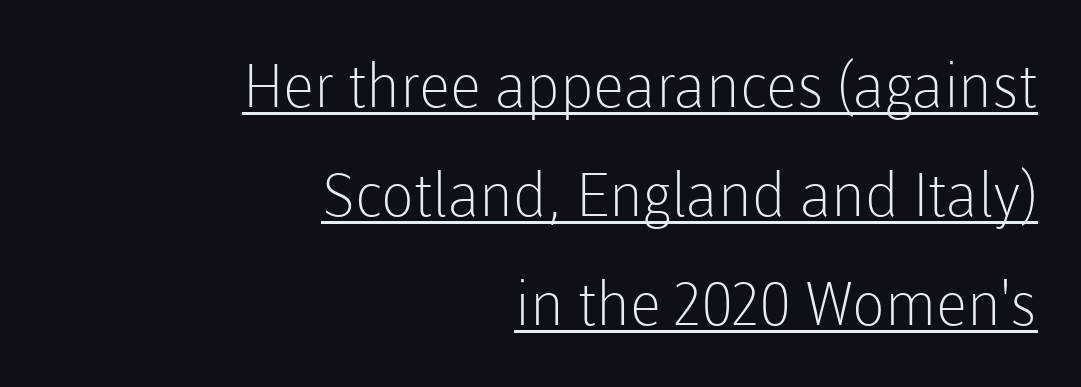
Does the type have serifs? No, each stem ends abruptly. Here the glyphs are tracked normally, forming tight word shapes. Leftover space on each line is placed entirely before the opening word. The rendered words wear a rule along their underside. Each letter keeps its own natural width here, so spacing adapts to shape. Every stem runs plumb, perpendicular to the baseline.
